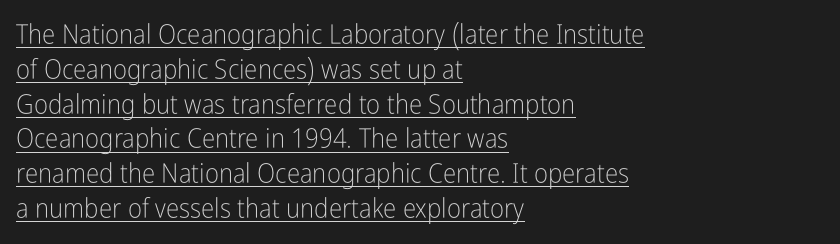
{"italic": "no", "bold": "no", "underline": "yes", "align": "left", "line_spacing": "normal", "line_spacing_ratio": 1.29, "letter_spacing": "normal", "letter_spacing_em": 0.0, "glyph_px": 27}
